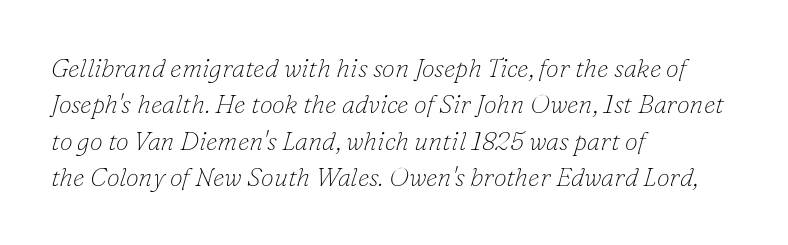
The face used here is rendered with its standard letterfit. A clean baseline with only descenders dipping below it. Leftover space on each line is placed entirely after the last word. Is the type heavy? It reads as light-to-regular instead. The letters are slanted; this is an italic face. The line-height multiplier appears to be the usual default.
